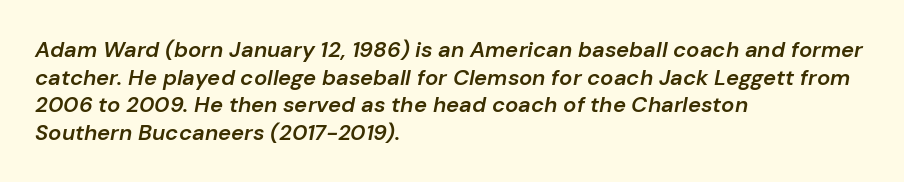
The image shows 22 px text type, italic (leaning right); set left-aligned, normal line spacing (1.26x), normal letter spacing, not underlined.
